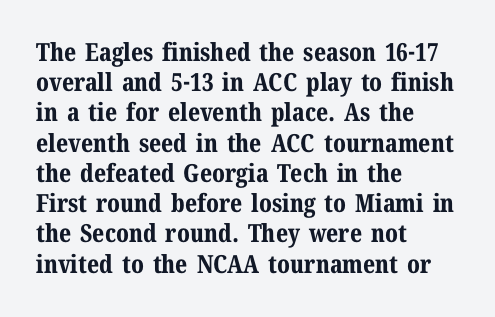
The passage shown is emphatically bold. The space directly below the letters is spotless. Tracking here is standard; glyphs follow each other at the usual distance. Where is the straight margin? On the left.
